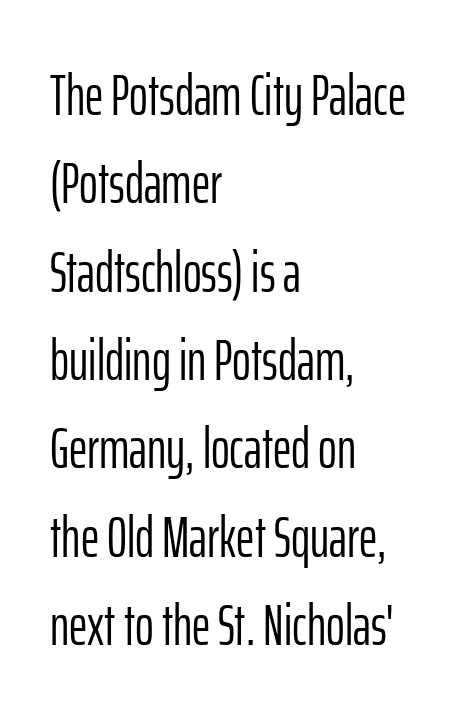
In terms of posture, this sample is upright. Serif or sans? Sans — the stroke terminals are bare. Caption: face not bold, strokes unweighted. Character widths vary here, with narrow letters taking less room than wide ones. Horizontally, the lines are justified to the leading edge only. Students, note that the glyphs here touch the page at normal intervals.
